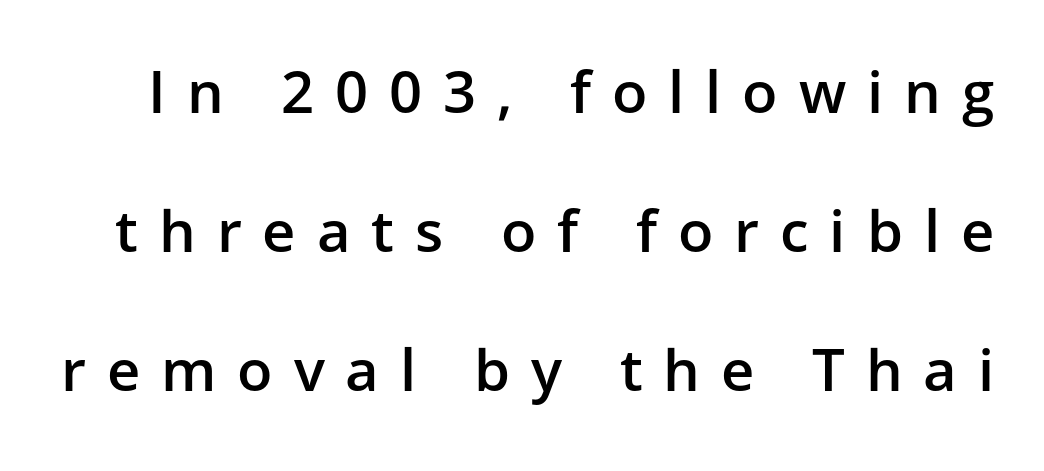
The image shows 58 px semibold sans-serif type, upright; set loose line spacing (2.4x), unusually wide letter spacing (+0.36 em), not underlined; low stroke contrast and a medium x-height.
